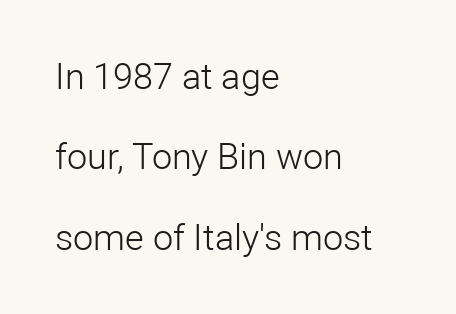
{"serif": "no", "italic": "no", "bold": "no", "weight": "light", "width": "normal", "stroke_contrast": "low", "x_height": "medium", "monospaced": "no", "underline": "no", "align": "left", "line_spacing": "loose", "line_spacing_ratio": 2.23, "letter_spacing": "normal", "letter_spacing_em": 0.0, "glyph_px": 36}
